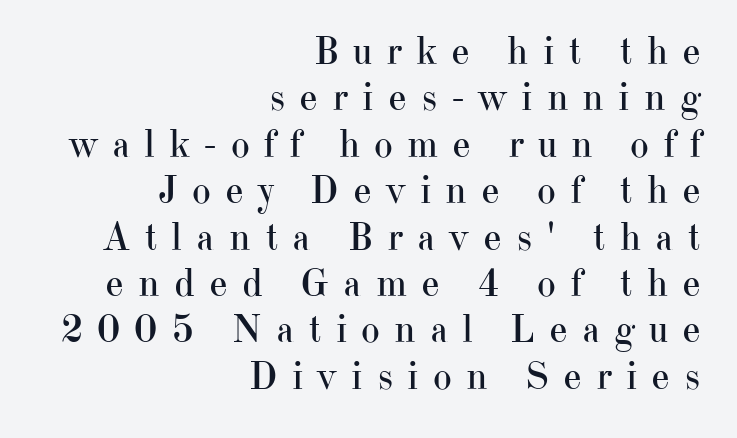
The image shows 40 px regular-weight serif type, upright; set right-aligned, line spacing 1.16x, unusually wide letter spacing (+0.35 em), not underlined; high stroke contrast and a small x-height.
